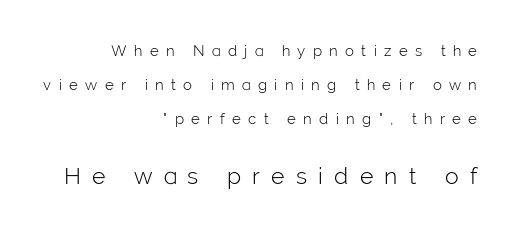
The image shows 23 px text type, upright; set right-aligned, loose line spacing (2.28x), unusually wide letter spacing (+0.49 em), not underlined; the second (bottom) block is 1.53x larger.
